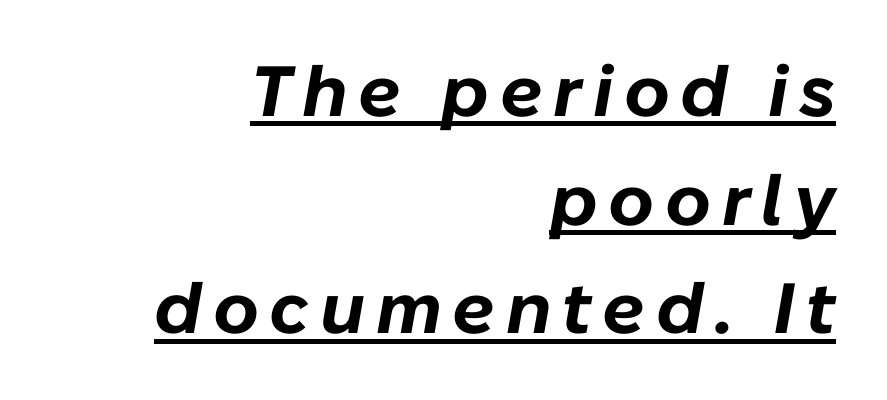
{"italic": "yes", "lean": "right", "slant_degrees": 10, "bold": "yes", "weight": "bold", "width": "normal", "stroke_contrast": "low", "x_height": "medium", "monospaced": "no", "underline": "yes", "align": "right", "line_spacing": "normal", "line_spacing_ratio": 1.53, "glyph_px": 71}
